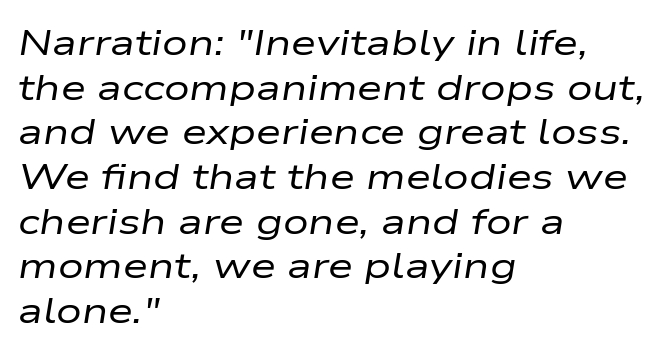
Observe the lean: these are italic letterforms. Clear beneath every line of the passage. You could not count columns in this text — the font is proportionally spaced. This rendering leaves character spacing at its baseline value.
